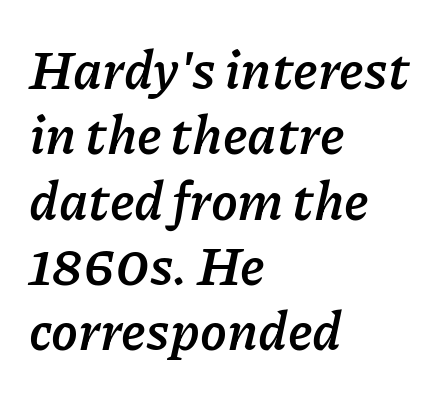
{"italic": "yes", "lean": "right", "slant_degrees": 11, "bold": "yes", "weight": "semibold", "width": "normal", "stroke_contrast": "low", "x_height": "medium", "monospaced": "no", "underline": "no", "align": "left", "line_spacing_ratio": 1.21, "letter_spacing": "normal", "letter_spacing_em": 0.0, "glyph_px": 54}
